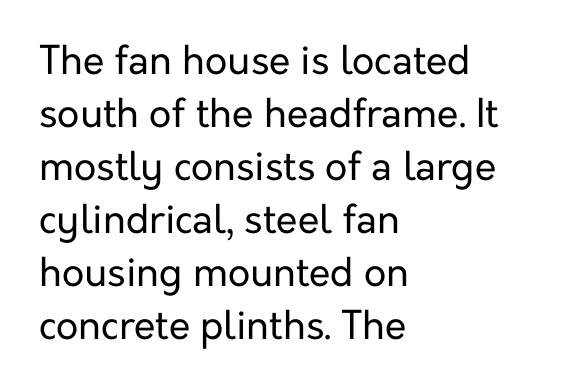
Nobody touched the tracking dial on this one. Ascenders rise straight up at ninety degrees. The typeface has the unassuming heft of standard copy or less. Reading down the column, the eye jumps a familiar distance to each next line. Spacing verdict: proportional, widths tailored to each character.
